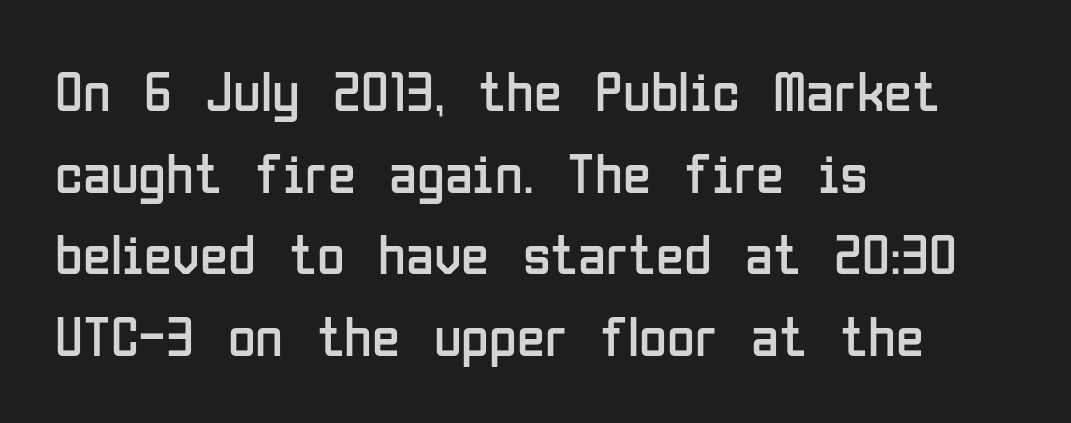
{"serif": "no", "italic": "no", "bold": "no", "weight": "regular", "width": "condensed", "stroke_contrast": "low", "x_height": "medium", "monospaced": "no", "underline": "no", "align": "left", "line_spacing": "normal", "line_spacing_ratio": 1.43, "letter_spacing": "normal", "letter_spacing_em": 0.0, "glyph_px": 57}
